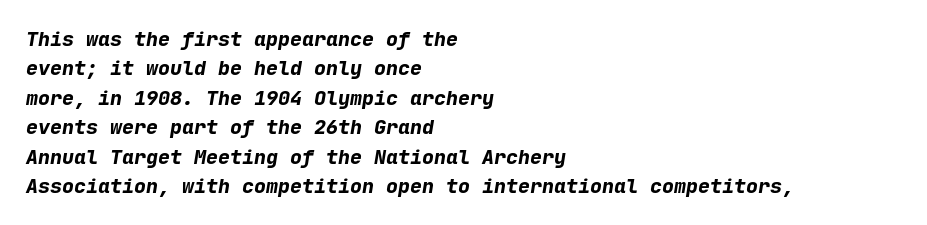
Q: Is the text bold? A: Yes.
Q: Is the text italic (slanted)? A: Yes, it leans right by about 9 degrees.
Q: Is the text underlined? A: No.
Q: How is the paragraph aligned? A: Left-aligned.
Q: Is the spacing between letters normal or unusually wide? A: Normal.
Q: Is the spacing between lines tight, normal or loose? A: Normal.
